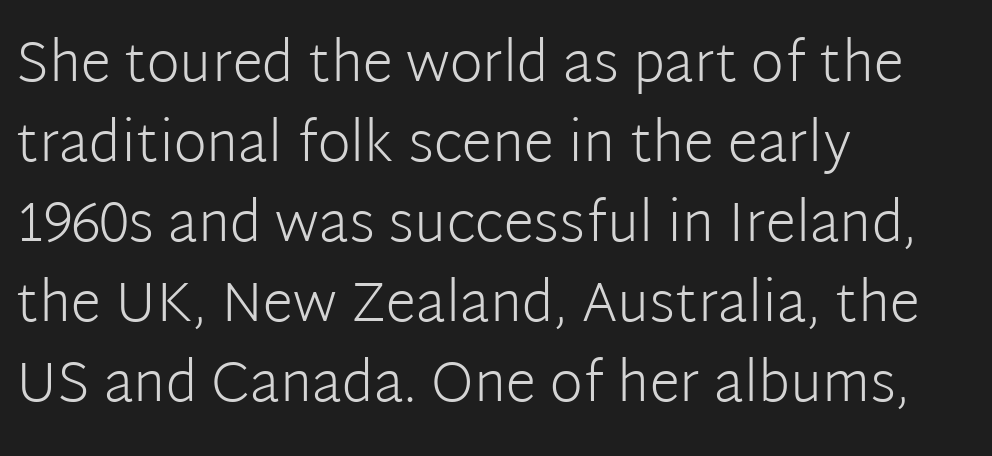
The gaps between neighbouring characters are ordinary and unremarkable. No italicization has been applied; the sample stays upright. Caption: multi-line text, flush left, ragged right. Character widths vary here, with narrow letters taking less room than wide ones. Underlining? Definitely not there. Letters have the restrained weight of plain body copy at most.
